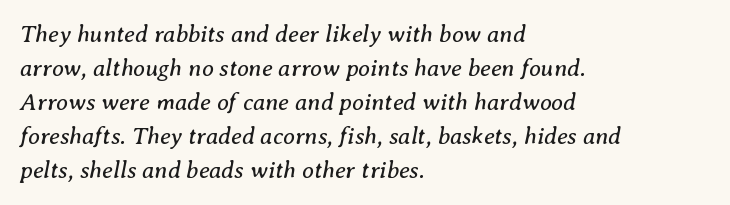
{"italic": "yes", "lean": "right", "slant_degrees": 8, "bold": "no", "underline": "no", "align": "left", "line_spacing": "normal", "line_spacing_ratio": 1.42, "letter_spacing": "normal", "letter_spacing_em": 0.0, "glyph_px": 24}
